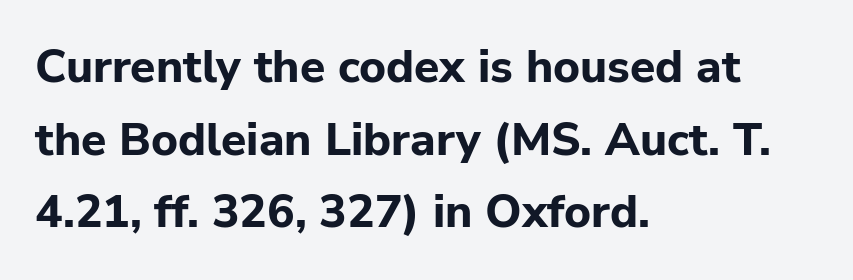
The image shows 46 px bold sans-serif type, upright; set left-aligned, normal line spacing (1.58x), normal letter spacing, not underlined; low stroke contrast and a medium x-height.
